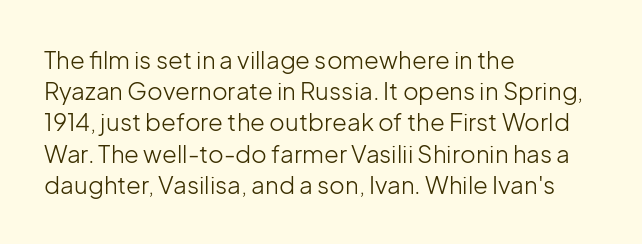
{"italic": "no", "bold": "no", "underline": "no", "align": "left", "line_spacing": "normal", "line_spacing_ratio": 1.3, "letter_spacing": "normal", "letter_spacing_em": 0.0, "glyph_px": 24}
